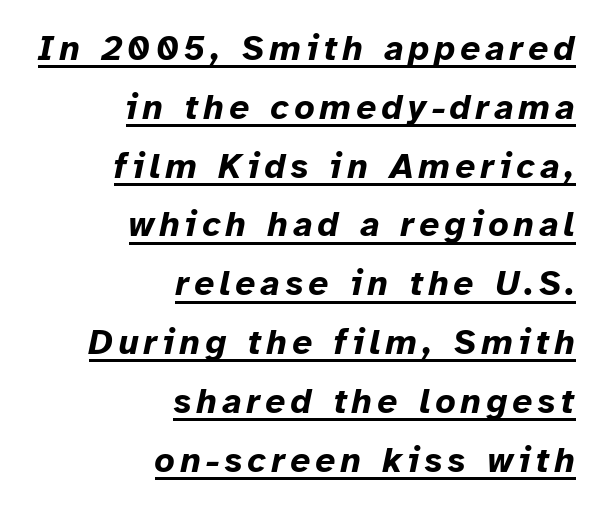
The image shows 35 px bold type, italic (leaning right); set right-aligned, normal line spacing (1.68x), underlined; low stroke contrast and a medium x-height.
